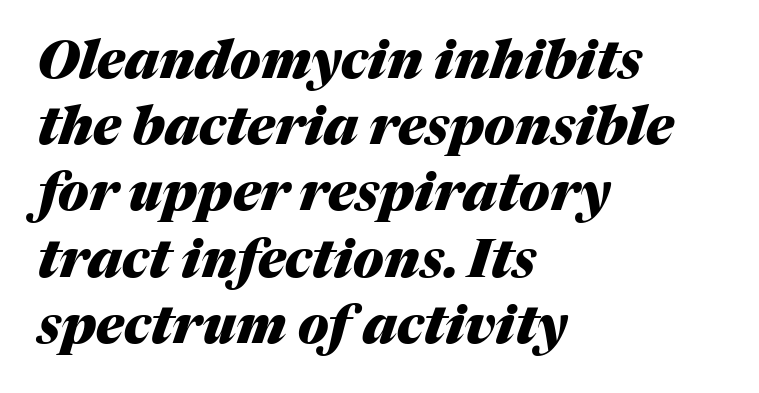
The image shows 53 px heavy type, italic (leaning right); set left-aligned, normal line spacing (1.25x), normal letter spacing, not underlined; medium stroke contrast and a medium x-height.
